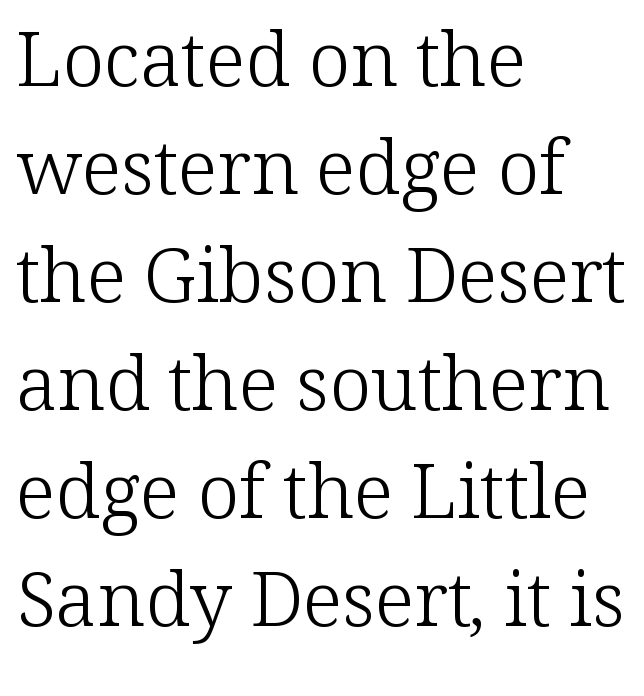
The image shows 76 px light serif type, upright; set left-aligned, normal line spacing (1.42x), normal letter spacing, not underlined; low stroke contrast and a medium x-height.
